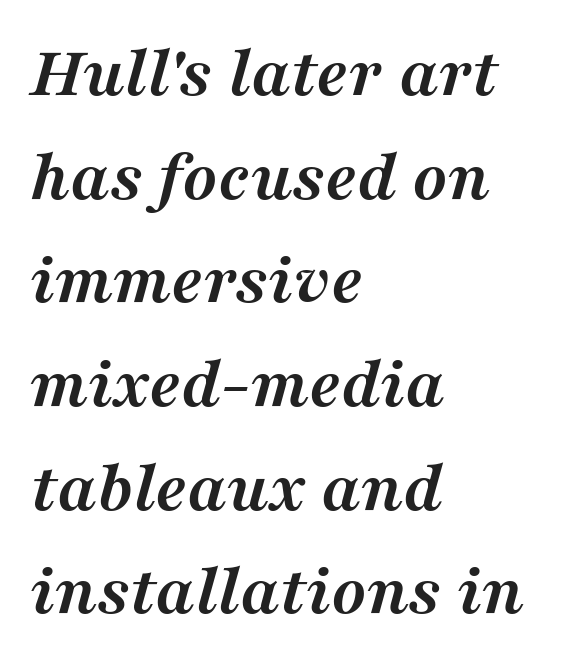
The face used here is proportionally spaced, like ordinary book or web type. Bold? Absolutely — the strokes are thick and heavy. The characters display serif detailing at their extremities. The line texture is even and compact thanks to regular tracking. Alignment: flush left. Descender tails drop into unmarked territory.
